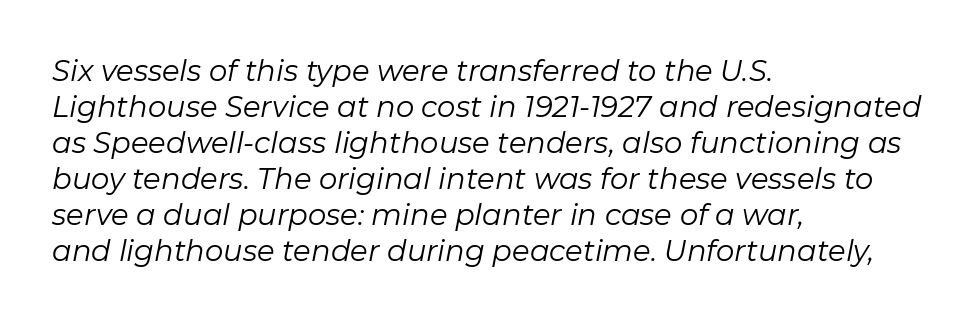
{"italic": "yes", "lean": "right", "slant_degrees": 11, "bold": "no", "weight": "regular", "width": "normal", "stroke_contrast": "low", "x_height": "medium", "monospaced": "no", "underline": "no", "align": "left", "line_spacing_ratio": 1.24, "letter_spacing": "normal", "letter_spacing_em": 0.0, "glyph_px": 29}
